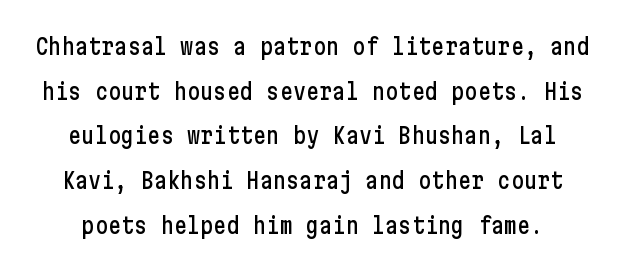
Q: Is the text italic (slanted)? A: No, it is upright.
Q: Is the text underlined? A: No.
Q: Is the spacing between letters normal or unusually wide? A: Normal.
Q: Is the spacing between lines tight, normal or loose? A: Loose.
